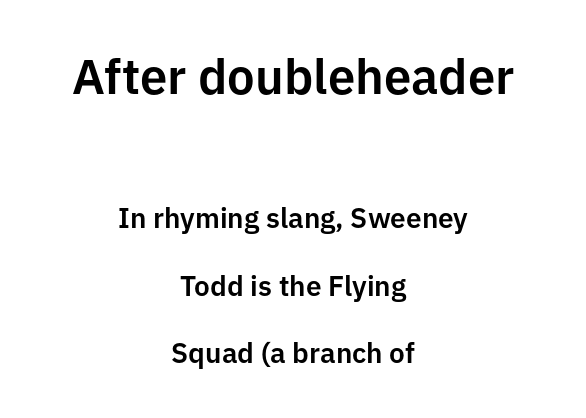
Q: Is the text italic (slanted)? A: No, it is upright.
Q: Is the typeface a serif or a sans-serif typeface? A: Sans-serif.
Q: Is the text underlined? A: No.
Q: How is the paragraph aligned? A: Centered.
Q: Is the spacing between letters normal or unusually wide? A: Normal.
Q: Is the spacing between lines tight, normal or loose? A: Loose.
Q: Which block of text is set in a larger size, the first (top) or the second (bottom)? A: The first (top) one.
Q: Width (condensed, normal, or wide)? A: Normal.
Q: Stroke contrast? A: Low.
Q: x-height? A: Medium.
Q: Monospaced? A: No.
